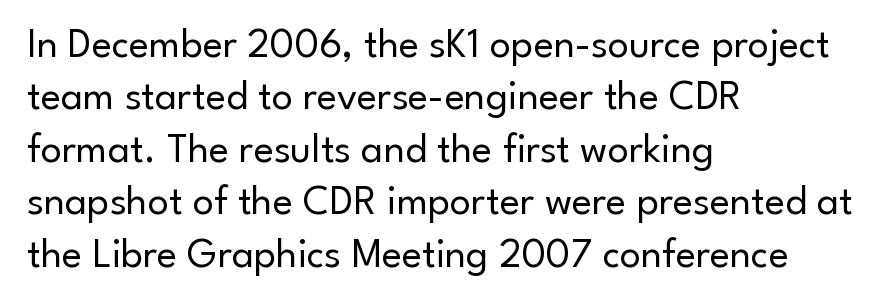
{"serif": "no", "italic": "no", "bold": "no", "weight": "regular", "width": "normal", "stroke_contrast": "low", "x_height": "small", "monospaced": "no", "underline": "no", "align": "left", "line_spacing": "normal", "line_spacing_ratio": 1.25, "letter_spacing": "normal", "letter_spacing_em": 0.0, "glyph_px": 42}
